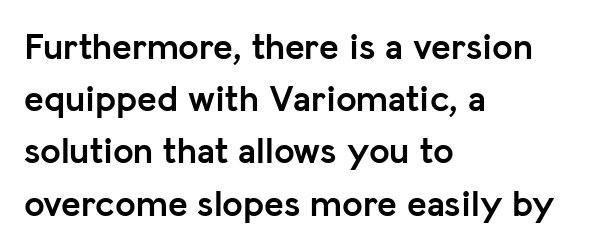
The image shows 37 px semibold sans-serif type, upright; set left-aligned, normal line spacing (1.41x), normal letter spacing, not underlined; low stroke contrast and a medium x-height.
